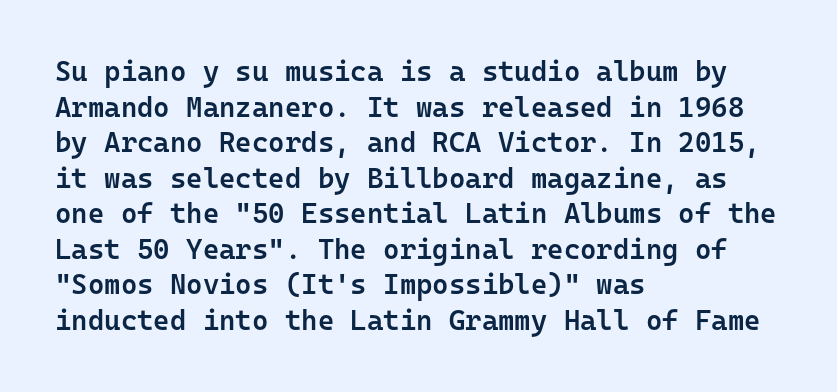
The image shows 28 px semibold sans-serif type, upright, monospaced; set left-aligned, normal line spacing (1.27x), normal letter spacing, not underlined; low stroke contrast and a medium x-height.
